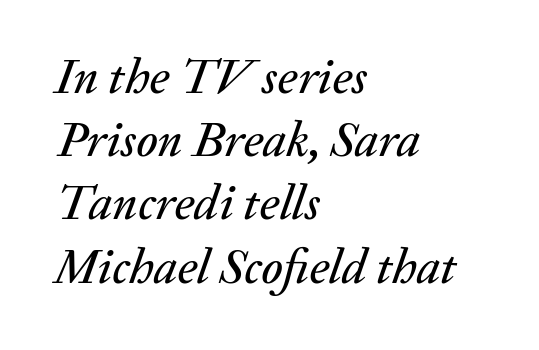
The image shows 49 px text type, italic (leaning right); set left-aligned, normal line spacing (1.29x), normal letter spacing, not underlined; medium stroke contrast and a medium x-height.
